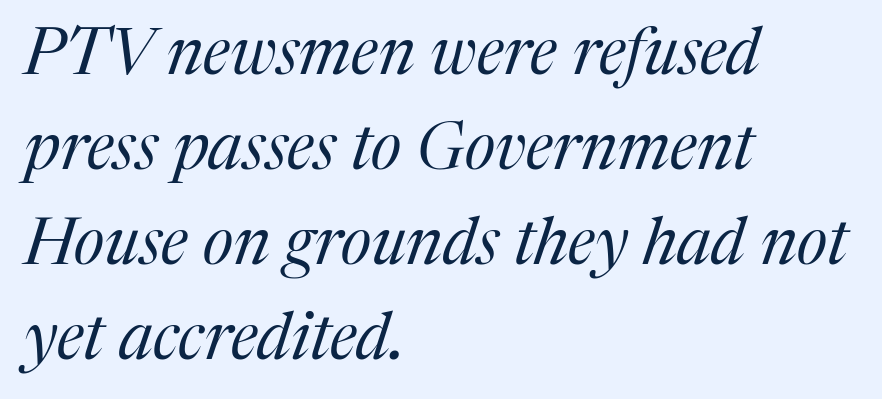
Baseline-to-baseline distance is the conventional proportion of letter height. The passage shown is typeset with a serif family. No chunkiness to these letters — they're not bold. Letter spacing: default. Bare-footed words on every line.
